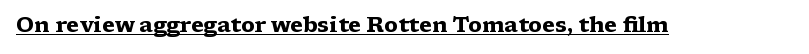
The image shows 21 px bold type, upright; set normal letter spacing, underlined.
